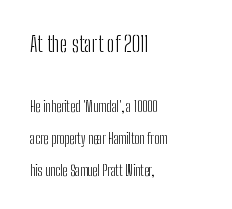
The image shows 22 px text type, upright; set left-aligned, loose line spacing (2.28x), normal letter spacing, not underlined; the first (top) block is 1.57x larger.
